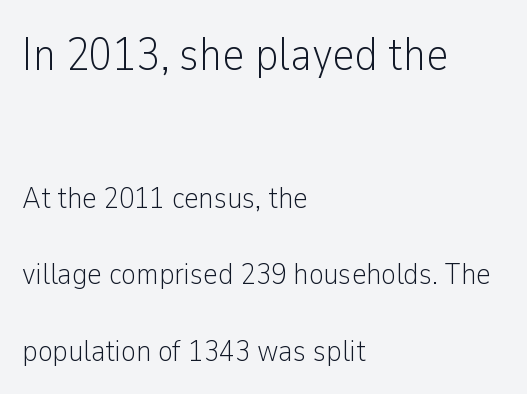
Q: Is the text bold? A: No.
Q: Is the text italic (slanted)? A: No, it is upright.
Q: Is the typeface a serif or a sans-serif typeface? A: Sans-serif.
Q: Is the text underlined? A: No.
Q: How is the paragraph aligned? A: Left-aligned.
Q: Is the spacing between letters normal or unusually wide? A: Normal.
Q: Is the spacing between lines tight, normal or loose? A: Loose.
Q: Which block of text is set in a larger size, the first (top) or the second (bottom)? A: The first (top) one.
Q: Width (condensed, normal, or wide)? A: Condensed.
Q: Stroke contrast? A: Low.
Q: x-height? A: Medium.
Q: Monospaced? A: No.
